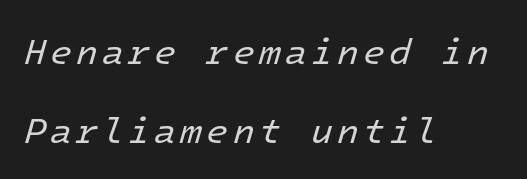
Q: Is the text bold? A: No.
Q: Is the text italic (slanted)? A: Yes, it leans right by about 16 degrees.
Q: Is the text underlined? A: No.
Q: How is the paragraph aligned? A: Left-aligned.
Q: Is the spacing between lines tight, normal or loose? A: Loose.
Q: Width (condensed, normal, or wide)? A: Normal.
Q: Stroke contrast? A: Low.
Q: x-height? A: Medium.
Q: Monospaced? A: Yes.
